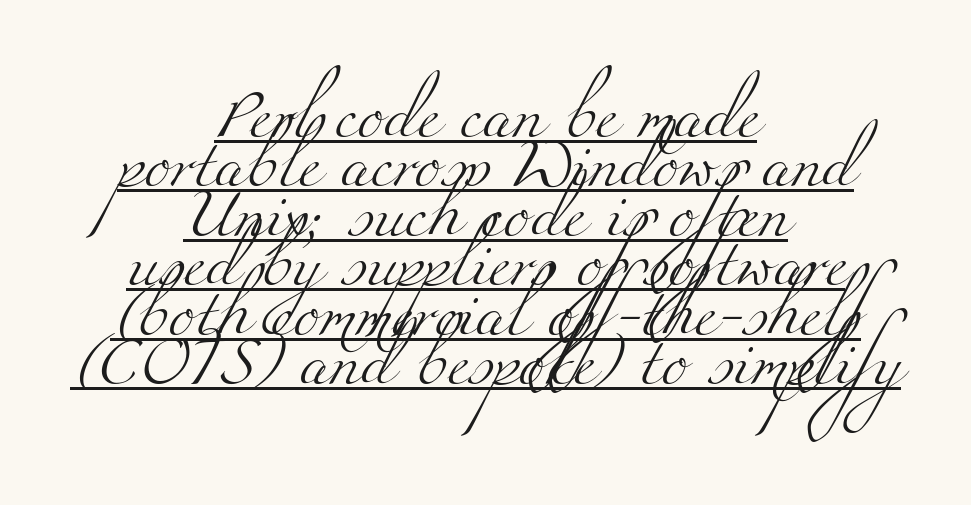
The image shows 49 px light, wide type; set centered, tight line spacing (1.01x), normal letter spacing, underlined; medium stroke contrast and a small x-height.
